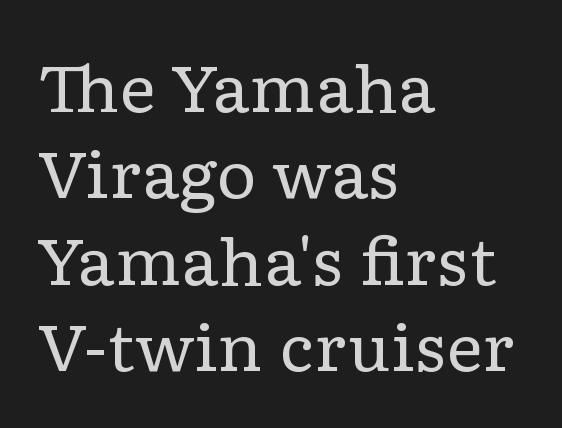
{"serif": "yes", "italic": "no", "bold": "no", "weight": "regular", "width": "wide", "stroke_contrast": "low", "x_height": "medium", "monospaced": "no", "underline": "no", "align": "left", "line_spacing": "normal", "line_spacing_ratio": 1.37, "letter_spacing": "normal", "letter_spacing_em": 0.0, "glyph_px": 63}
